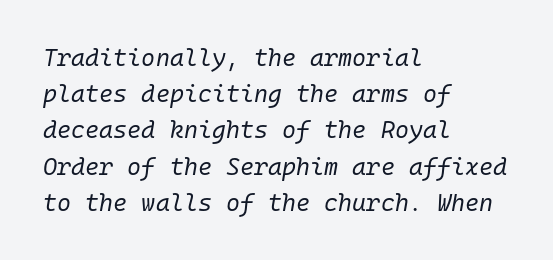
Q: Is the text bold? A: No.
Q: Is the text italic (slanted)? A: Yes, it leans right by about 10 degrees.
Q: Is the text underlined? A: No.
Q: How is the paragraph aligned? A: Left-aligned.
Q: Is the spacing between letters normal or unusually wide? A: Normal.
Q: Is the spacing between lines tight, normal or loose? A: Normal.
